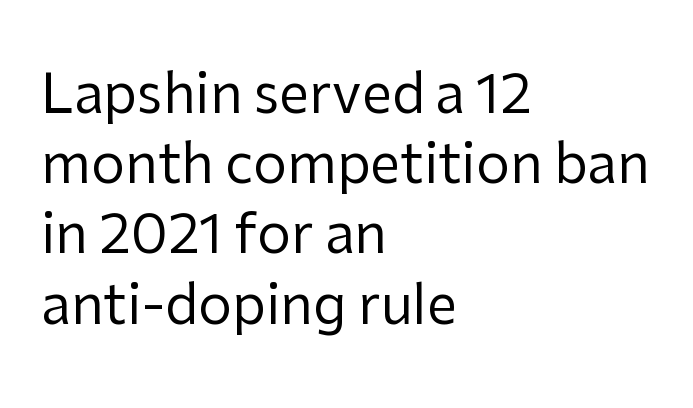
The image shows 54 px regular-weight sans-serif type, upright; set left-aligned, normal line spacing (1.3x), normal letter spacing, not underlined; low stroke contrast and a medium x-height.
